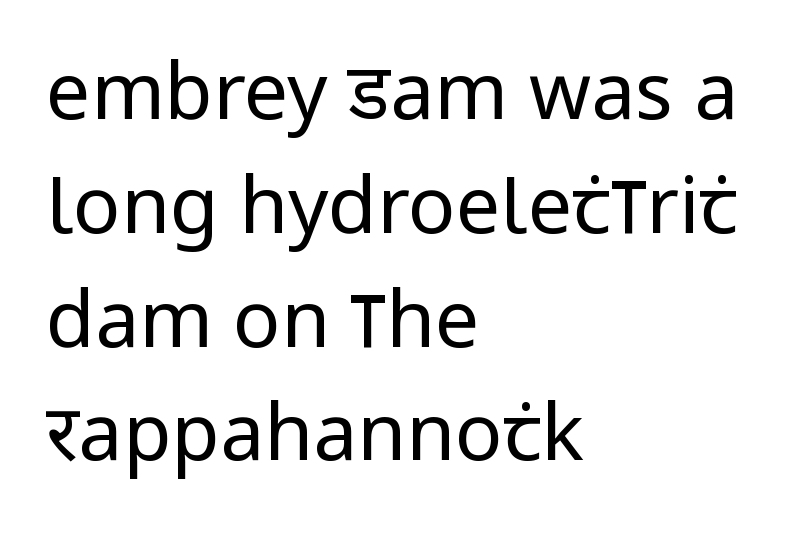
The space between consecutive lines is moderate. Unlike italic type, these characters show no tilt at all. The characters are drawn with everyday or finer stroke widths. Caption: multi-line text, flush left, ragged right.
